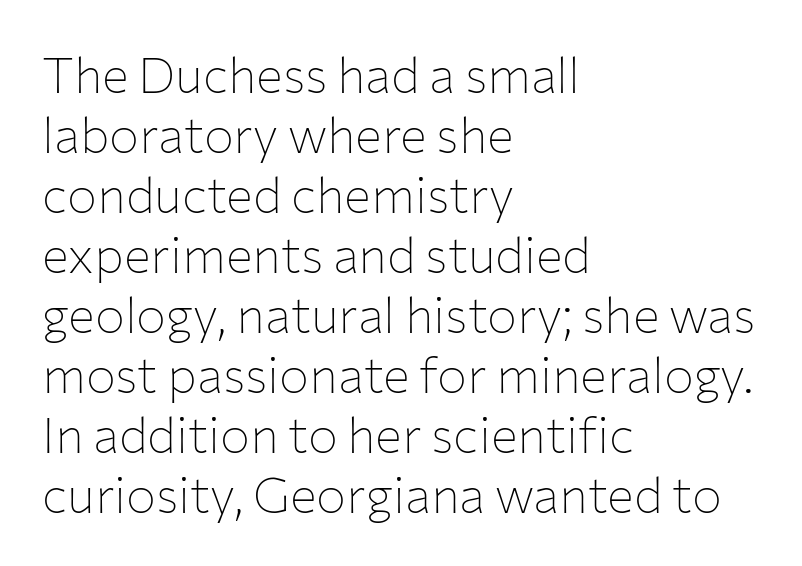
The image shows 50 px thin sans-serif type, upright; set left-aligned, line spacing 1.2x, normal letter spacing, not underlined; low stroke contrast and a medium x-height.
